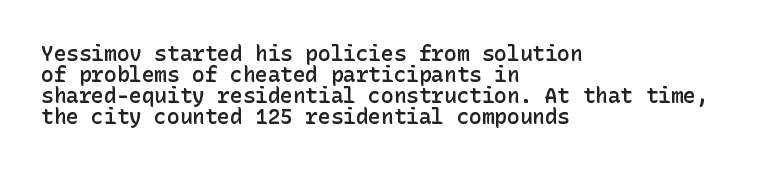
{"italic": "no", "bold": "semi", "underline": "no", "align": "left", "line_spacing": "tight", "line_spacing_ratio": 1.0, "letter_spacing": "normal", "letter_spacing_em": 0.0, "glyph_px": 21}
